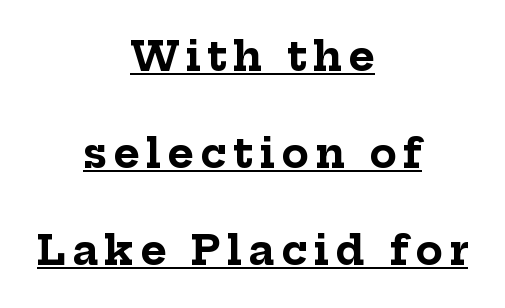
Q: Is the text bold? A: Yes.
Q: Is the text italic (slanted)? A: No, it is upright.
Q: Is the typeface a serif or a sans-serif typeface? A: Serif.
Q: Is the text underlined? A: Yes.
Q: How is the paragraph aligned? A: Centered.
Q: Is the spacing between lines tight, normal or loose? A: Loose.
Q: Width (condensed, normal, or wide)? A: Normal.
Q: Stroke contrast? A: Low.
Q: x-height? A: Medium.
Q: Monospaced? A: No.
